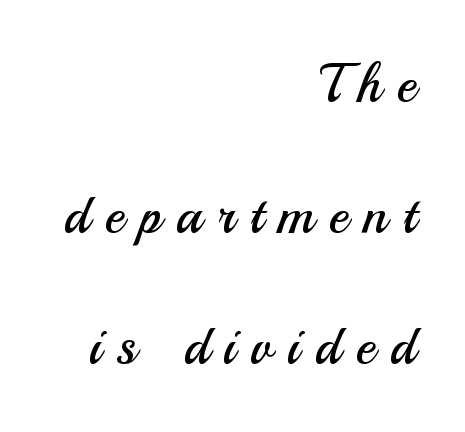
The rendering uses natural spacing where letterforms have individual widths. A clean baseline with only descenders dipping below it. Look at the bottom of the vertical strokes: they stop flat, with no serifs.
